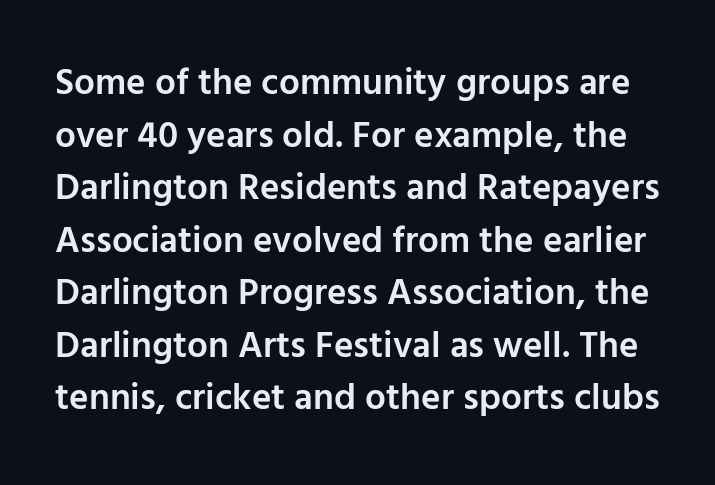
This sample uses an upright cut, with every glyph sitting square on the baseline. The rendering shows plain stroke endings on the letterforms — a sans-serif design. Each row of text sits above clean, open space. Whoever set this chose a conventional vertical rhythm. This rendering leaves character spacing at its baseline value.
